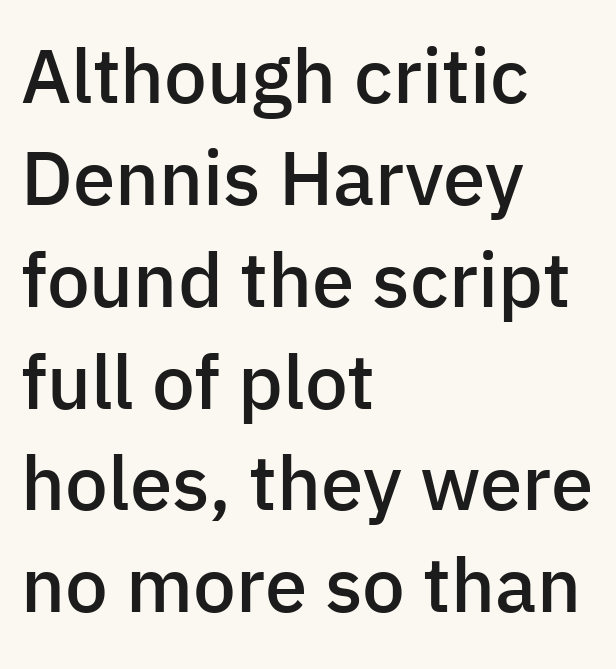
Q: Is the text bold? A: Semi-bold.
Q: Is the text italic (slanted)? A: No, it is upright.
Q: Is the typeface a serif or a sans-serif typeface? A: Sans-serif.
Q: Is the text underlined? A: No.
Q: How is the paragraph aligned? A: Left-aligned.
Q: Is the spacing between letters normal or unusually wide? A: Normal.
Q: Is the spacing between lines tight, normal or loose? A: Normal.
Q: Width (condensed, normal, or wide)? A: Normal.
Q: Stroke contrast? A: Low.
Q: x-height? A: Medium.
Q: Monospaced? A: No.
